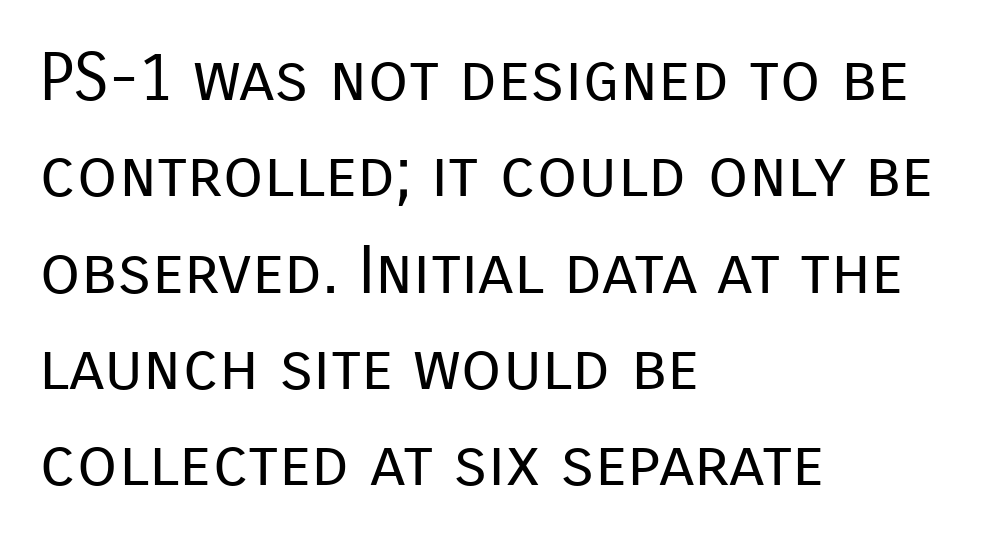
Q: Is the text bold? A: No.
Q: Is the text italic (slanted)? A: No, it is upright.
Q: Is the typeface a serif or a sans-serif typeface? A: Sans-serif.
Q: Is the text underlined? A: No.
Q: How is the paragraph aligned? A: Left-aligned.
Q: Is the spacing between letters normal or unusually wide? A: Normal.
Q: Is the spacing between lines tight, normal or loose? A: Normal.
Q: Width (condensed, normal, or wide)? A: Normal.
Q: Stroke contrast? A: Low.
Q: x-height? A: Medium.
Q: Monospaced? A: No.
